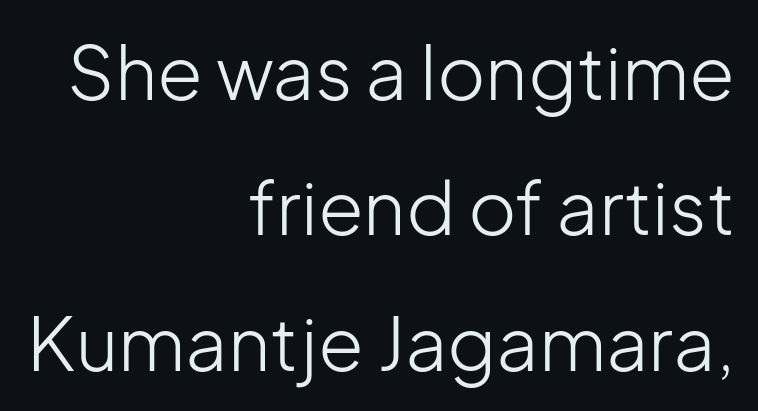
{"serif": "no", "italic": "no", "bold": "no", "weight": "light", "width": "normal", "stroke_contrast": "low", "x_height": "medium", "monospaced": "no", "underline": "no", "align": "right", "line_spacing_ratio": 1.83, "letter_spacing": "normal", "letter_spacing_em": 0.0, "glyph_px": 74}
